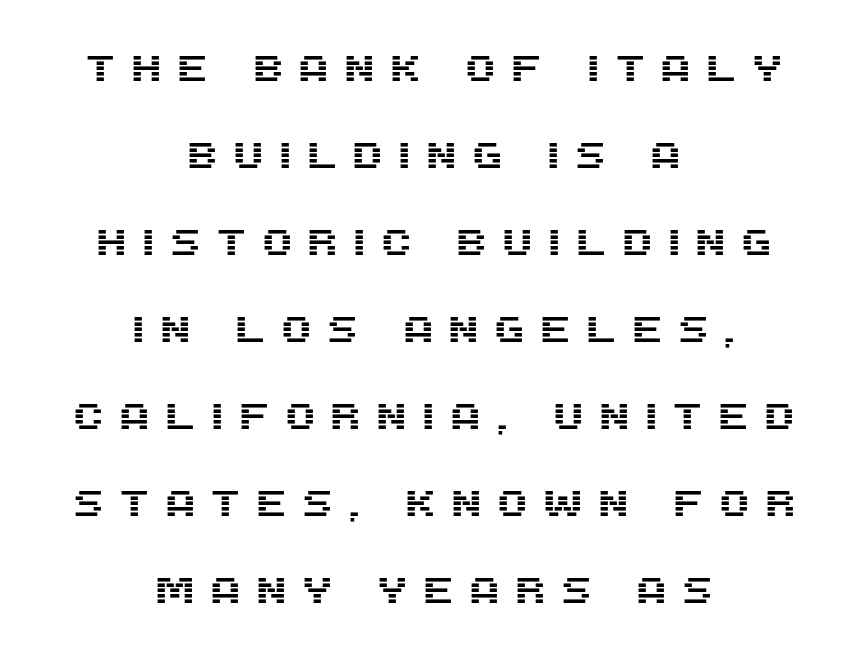
{"serif": "no", "italic": "no", "width": "normal", "stroke_contrast": "medium", "x_height": "large", "monospaced": "no", "underline": "no", "align": "center", "line_spacing": "loose", "line_spacing_ratio": 2.35, "letter_spacing": "wide", "letter_spacing_em": 0.36, "glyph_px": 37}
